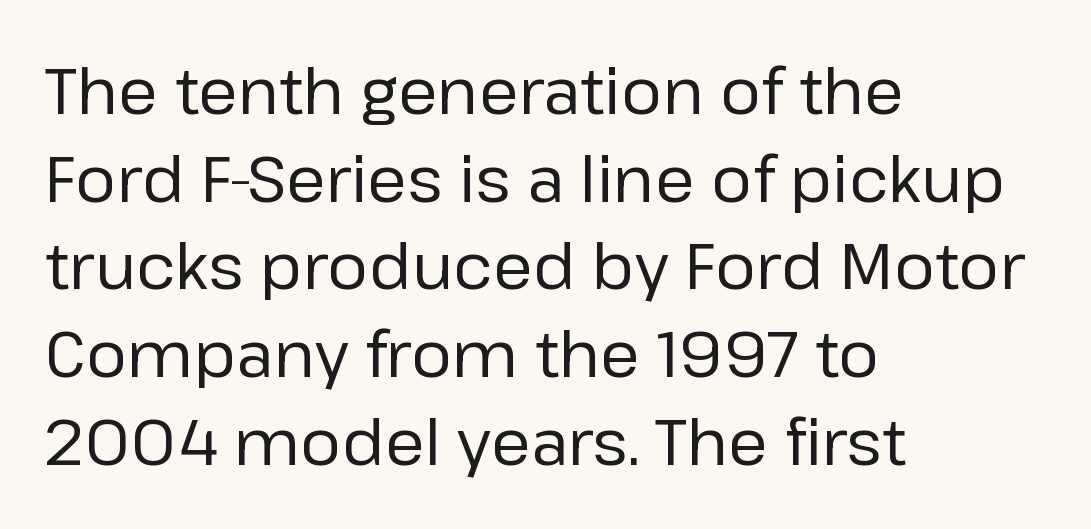
The image shows 64 px regular-weight sans-serif type, upright; set left-aligned, normal line spacing (1.37x), normal letter spacing, not underlined; low stroke contrast and a medium x-height.
